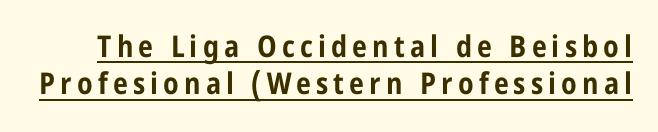
The image shows 30 px bold, condensed sans-serif type, upright; set line spacing 1.24x, underlined; low stroke contrast and a large x-height.
